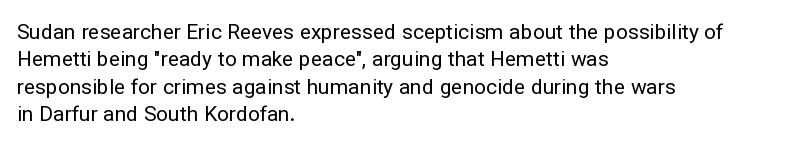
Q: Is the text bold? A: No.
Q: Is the text italic (slanted)? A: No, it is upright.
Q: Is the text underlined? A: No.
Q: How is the paragraph aligned? A: Left-aligned.
Q: Is the spacing between letters normal or unusually wide? A: Normal.
Q: Is the spacing between lines tight, normal or loose? A: Normal.
